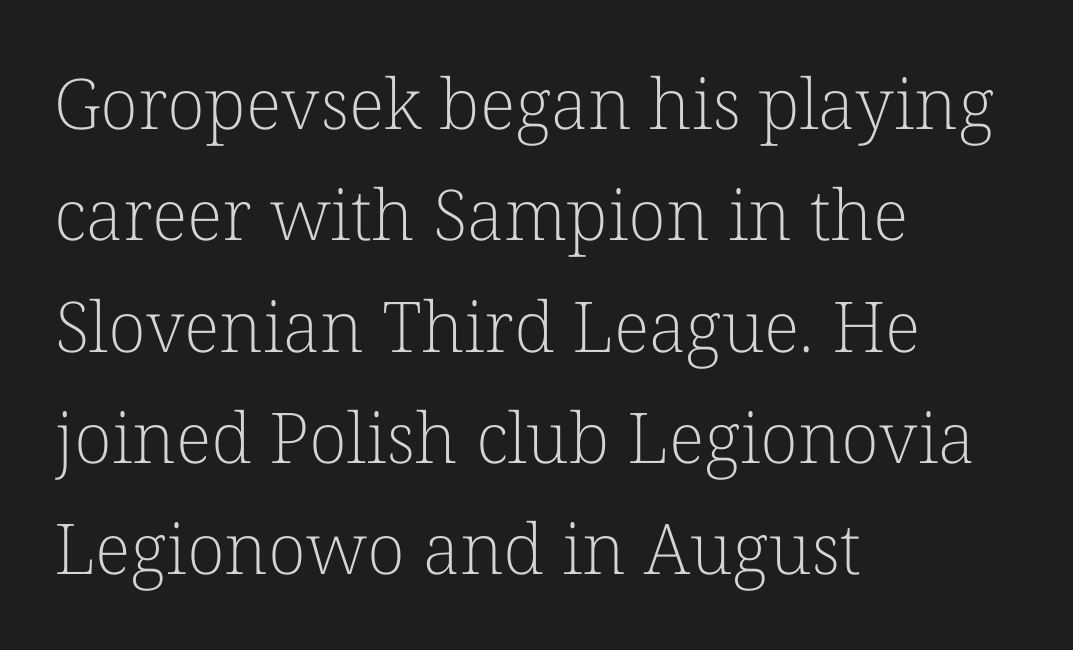
The image shows 70 px light serif type, upright; set left-aligned, normal line spacing (1.59x), normal letter spacing, not underlined; low stroke contrast and a medium x-height.
